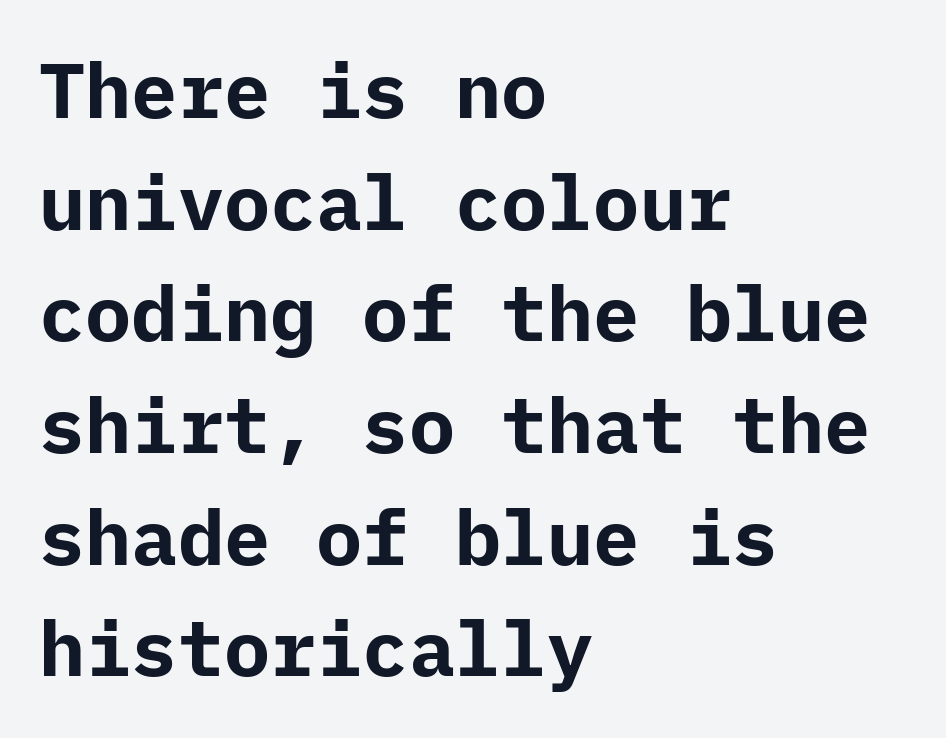
This sample uses an upright cut, with every glyph sitting square on the baseline. Serifs: no, the terminals of the letterforms are clean. Decoration check: the copy has no underline. Typesetter's note: full bold, strokes at maximum text heaviness. A normal amount of white space separates one row of letters from the next.
